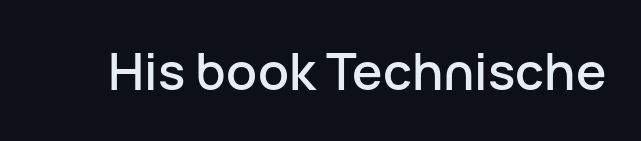
The image shows 51 px sans-serif type, upright; set normal letter spacing, not underlined; low stroke contrast and a medium x-height.
